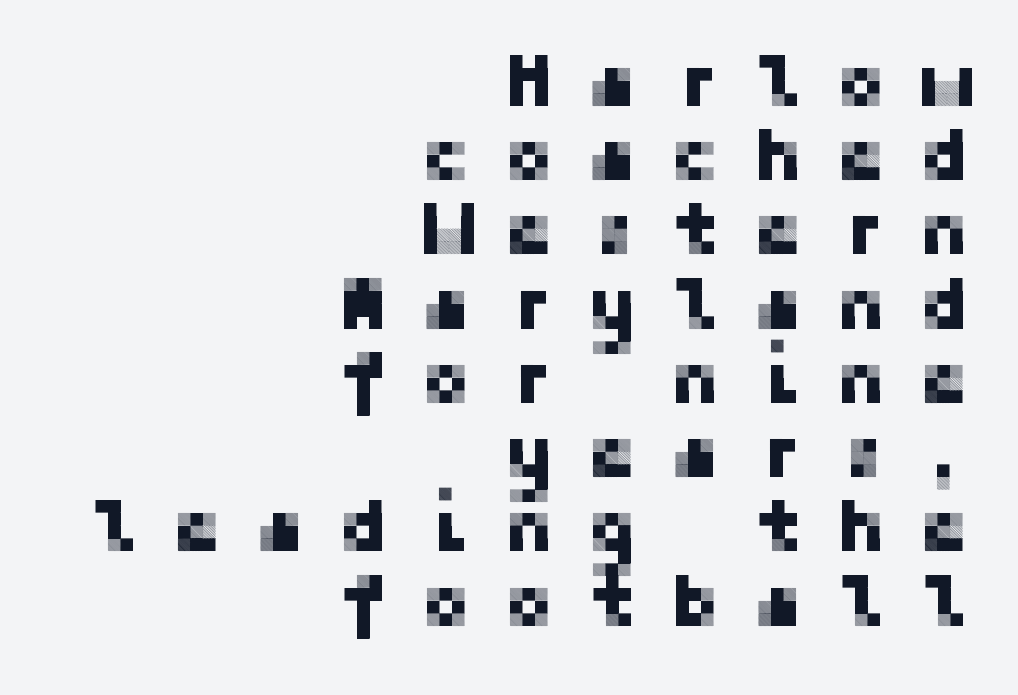
The image shows 75 px sans-serif type, upright; set right-aligned, tight line spacing (0.99x), unusually wide letter spacing (+0.44 em), not underlined; low stroke contrast and a medium x-height.
